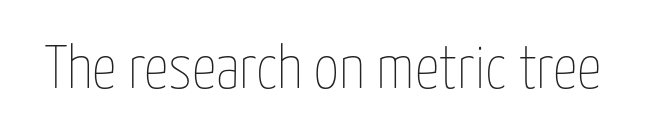
Here the designer chose a conventional face with non-uniform glyph widths. Stems here are at most as thick as an everyday book face. Unmarked baselines from the first word to the last. Rendered with straight, roman letterforms. This rendering leaves character spacing at its baseline value.
